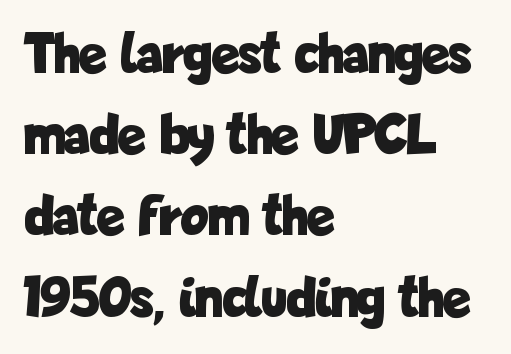
{"serif": "no", "italic": "no", "bold": "yes", "weight": "bold", "width": "condensed", "stroke_contrast": "low", "x_height": "medium", "monospaced": "no", "underline": "no", "align": "left", "line_spacing": "normal", "line_spacing_ratio": 1.4, "letter_spacing": "normal", "letter_spacing_em": 0.0, "glyph_px": 58}
